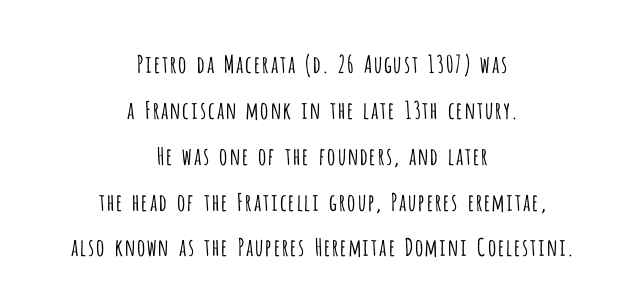
{"italic": "no", "bold": "no", "underline": "no", "align": "center", "line_spacing": "loose", "line_spacing_ratio": 1.91, "letter_spacing": "normal", "letter_spacing_em": 0.0, "glyph_px": 24}
